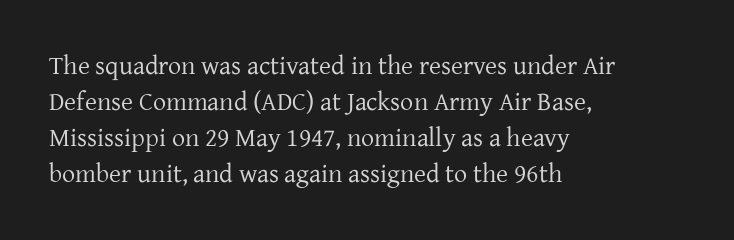
Teacher's note: observe the even left margin — that is flush-left alignment. Students, note that the glyphs here touch the page at normal intervals. Do the letters lean? They stand straight. Descenders hang freely into open space. Stem width sits at or under what a default text font uses.
